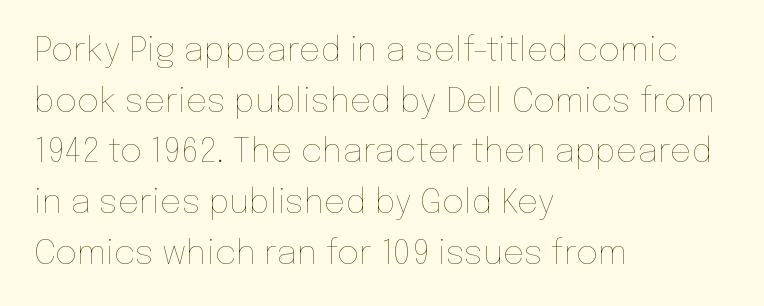
Rows of type keep a routine distance in the vertical direction. The paragraph has a hard left edge and a soft right edge. This is the regular roman posture of the typeface. Do the characters align in a grid? No, the font is proportional. The strokes carry an ordinary text weight at most. The tracking reads as untouched default to a designer's eye.
